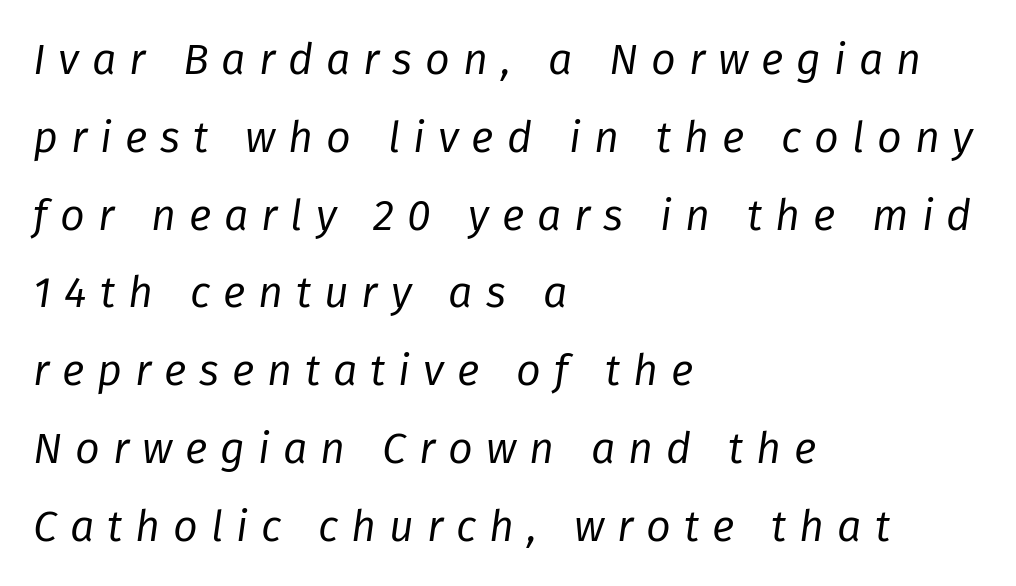
The rendering uses natural spacing where letterforms have individual widths. Stems here are at most as thick as an everyday book face. Short and long lines alike share a common starting point at left. Unmarked baselines from the first word to the last. The type is letterspaced generously, with wide tracking.
